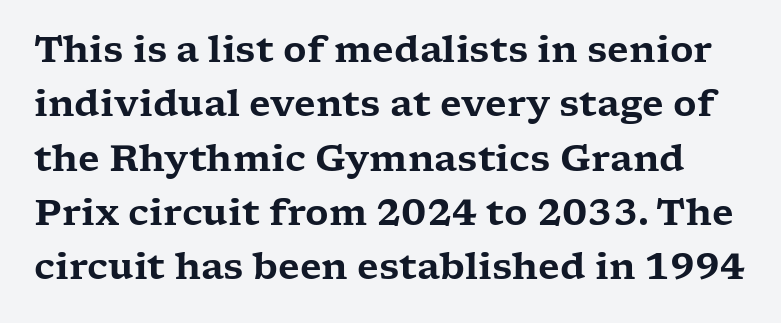
The passage shown stacks its lines at a standard gap. A typesetter would mark this as roman, not italic. Beneath every word, the page is bare. Is this a fixed-width face? No — the glyphs have proportional, varying widths.
